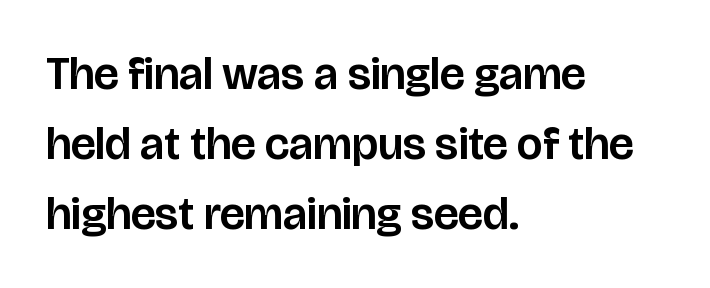
Q: Is the text italic (slanted)? A: No, it is upright.
Q: Is the typeface a serif or a sans-serif typeface? A: Sans-serif.
Q: Is the text underlined? A: No.
Q: How is the paragraph aligned? A: Left-aligned.
Q: Is the spacing between letters normal or unusually wide? A: Normal.
Q: Is the spacing between lines tight, normal or loose? A: Normal.
Q: Width (condensed, normal, or wide)? A: Normal.
Q: Stroke contrast? A: Low.
Q: x-height? A: Large.
Q: Monospaced? A: No.
